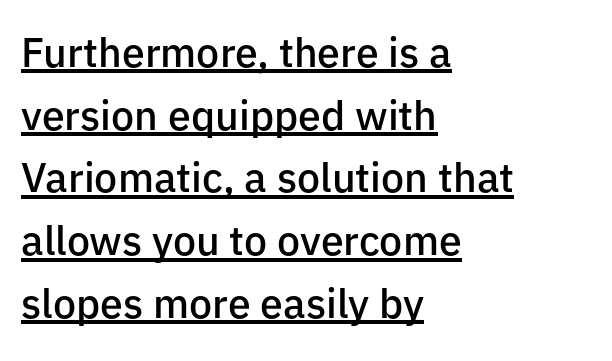
{"serif": "no", "italic": "no", "bold": "semi", "weight": "semibold", "width": "normal", "stroke_contrast": "low", "x_height": "medium", "monospaced": "no", "underline": "yes", "align": "left", "line_spacing": "normal", "line_spacing_ratio": 1.53, "letter_spacing": "normal", "letter_spacing_em": 0.0, "glyph_px": 41}
